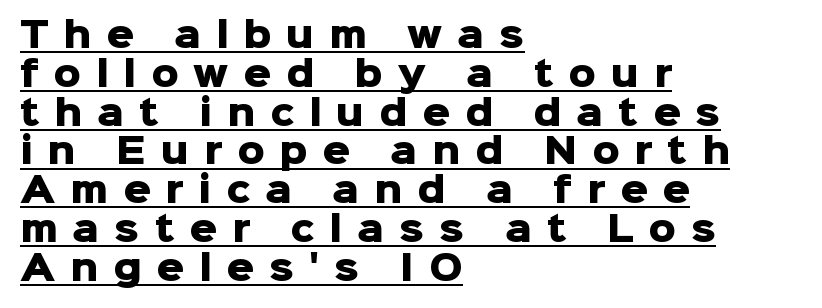
Is there an underline? Yes — a line sits under the letters. Each word looks stretched out because of the extra space between its letters. Stroke terminals: plain, sans-serif. All the whitespace from short lines collects on the right. In terms of weight, the rendering is a true, heavy bold. A typesetter would call this proportional, since set widths differ per character.
